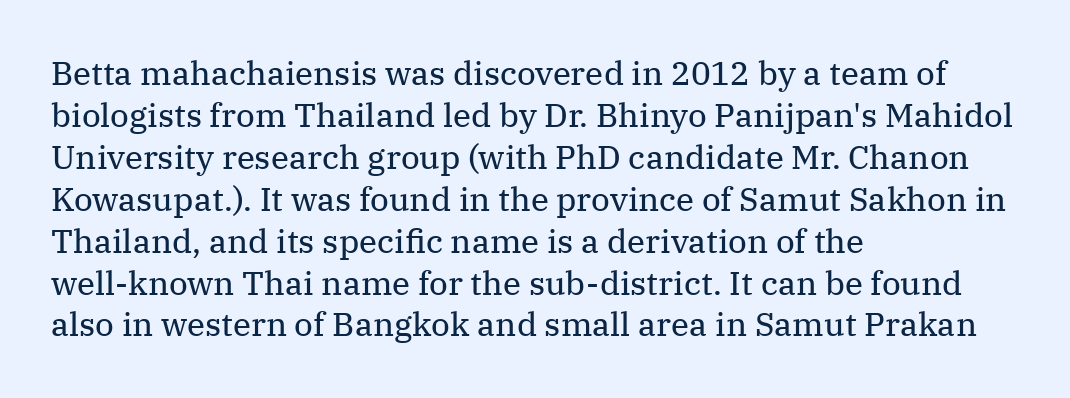
Q: Is the text bold? A: No.
Q: Is the text italic (slanted)? A: No, it is upright.
Q: Is the typeface a serif or a sans-serif typeface? A: Serif.
Q: Is the text underlined? A: No.
Q: How is the paragraph aligned? A: Left-aligned.
Q: Is the spacing between letters normal or unusually wide? A: Normal.
Q: Is the spacing between lines tight, normal or loose? A: Normal.
Q: Width (condensed, normal, or wide)? A: Normal.
Q: Stroke contrast? A: Medium.
Q: x-height? A: Medium.
Q: Monospaced? A: No.
